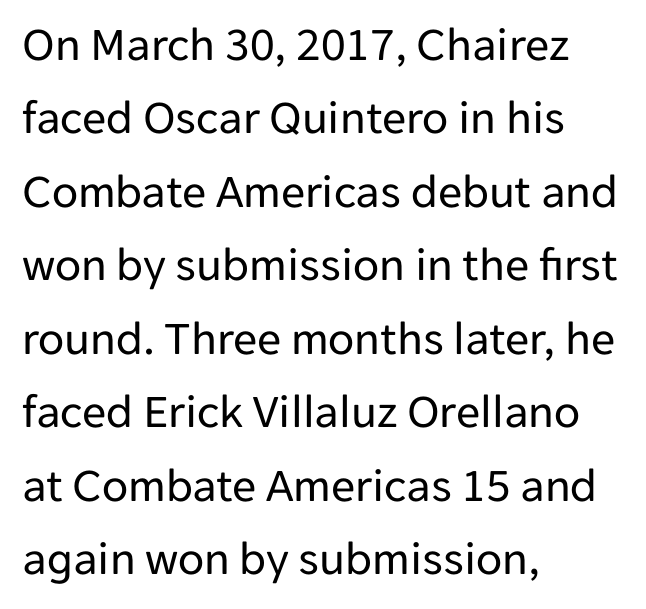
{"serif": "no", "italic": "no", "bold": "no", "weight": "regular", "width": "normal", "stroke_contrast": "low", "x_height": "medium", "monospaced": "no", "underline": "no", "align": "left", "line_spacing": "normal", "line_spacing_ratio": 1.53, "letter_spacing": "normal", "letter_spacing_em": 0.0, "glyph_px": 48}
